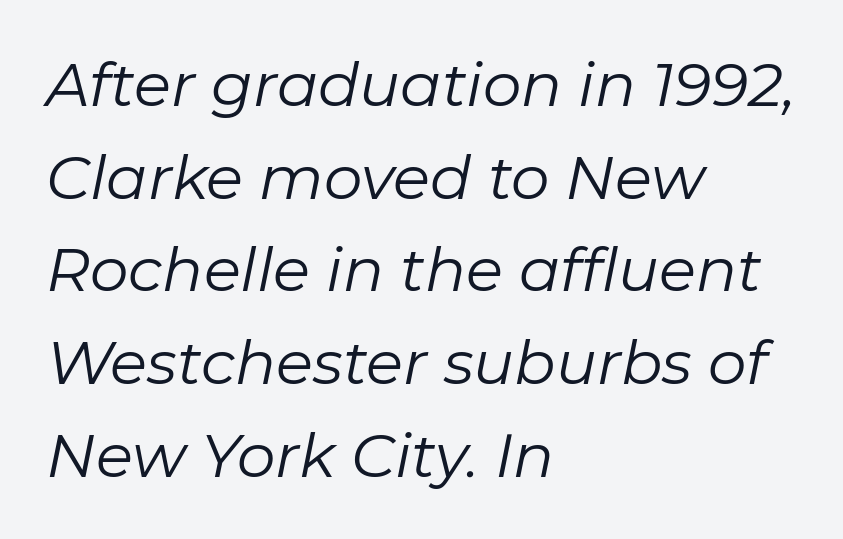
{"italic": "yes", "lean": "right", "slant_degrees": 11, "bold": "no", "weight": "regular", "width": "normal", "stroke_contrast": "low", "x_height": "medium", "monospaced": "no", "underline": "no", "align": "left", "line_spacing": "normal", "line_spacing_ratio": 1.52, "letter_spacing": "normal", "letter_spacing_em": 0.0, "glyph_px": 61}
